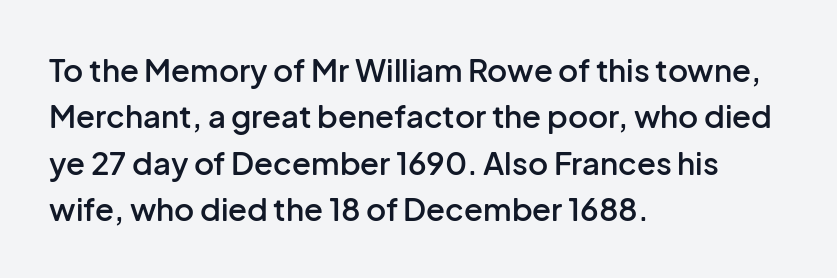
Here the designer chose a conventional face with non-uniform glyph widths. The passage is arranged the way most books set body copy — flush left. Nobody drew a line under any word here. A roman cut, with each character standing at attention.
